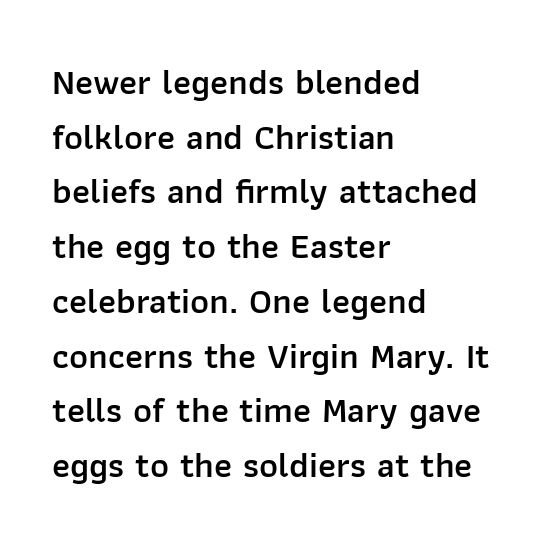
Anything drawn beneath the words? Only blank space. The face used here is proportionally spaced, like ordinary book or web type. On the weight axis this lands at semibold, roughly 600. The lettering stays uniformly vertical, giving the passage a roman look. This sample is left-justified, so line endings fall wherever the words run out.
